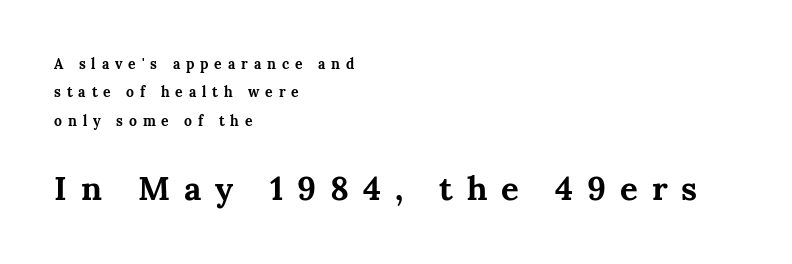
{"serif": "yes", "italic": "no", "bold": "yes", "weight": "bold", "width": "normal", "stroke_contrast": "medium", "x_height": "medium", "monospaced": "no", "underline": "no", "align": "left", "line_spacing": "loose", "line_spacing_ratio": 2.03, "letter_spacing": "wide", "letter_spacing_em": 0.42, "larger_block": "second", "size_ratio": 2.36, "glyph_px": 33}
